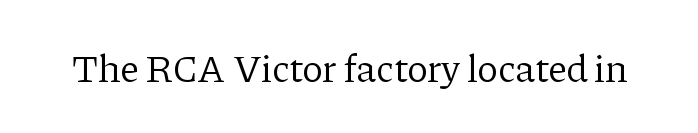
Is this a heavy cut? Hardly; it is regular or lighter. Italic? Not at all — the glyphs are vertical. The face used here is proportionally spaced, like ordinary book or web type. The line texture is even and compact thanks to regular tracking.
